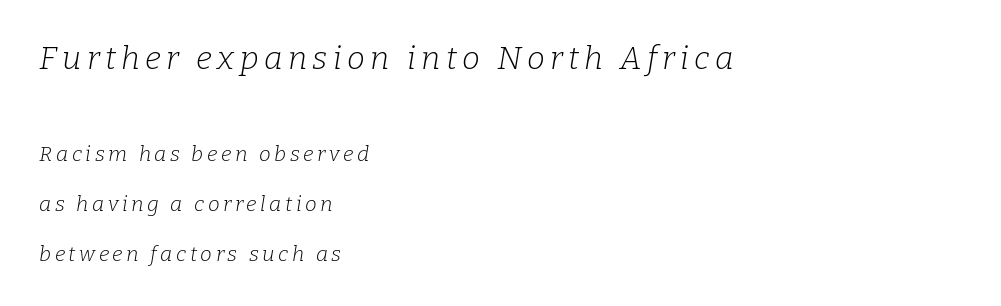
The image shows 32 px light serif type, italic (leaning right); set left-aligned, loose line spacing (2.38x), not underlined; the first (top) block is 1.52x larger; low stroke contrast and a medium x-height.
